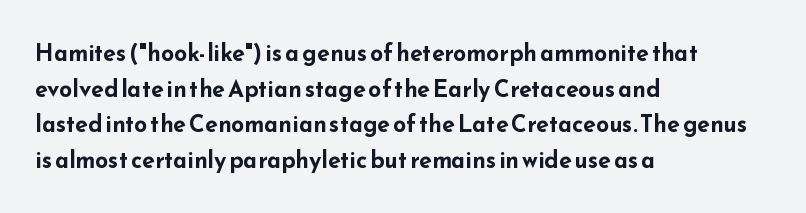
{"italic": "no", "bold": "yes", "underline": "no", "align": "left", "line_spacing": "normal", "line_spacing_ratio": 1.55, "letter_spacing": "normal", "letter_spacing_em": 0.0, "glyph_px": 23}
